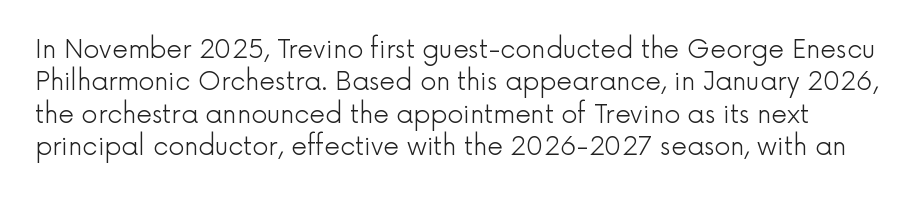
Compared with typical paragraphs, the rows here are spaced about the same. The passage shown has conventional tracking throughout. Each stroke keeps to a modest, everyday thickness or less. Clear beneath every line of the passage. Is there any slant? The stems are plumb.
